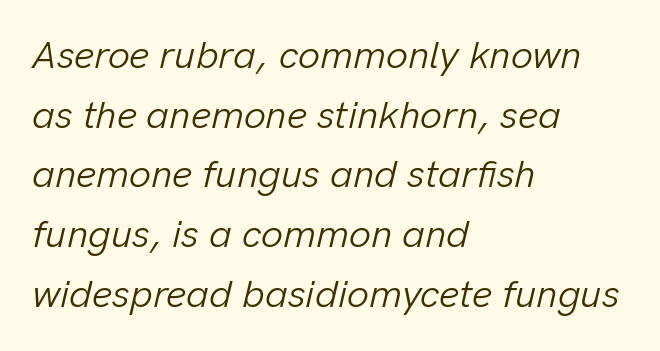
Q: Is the text bold? A: No.
Q: Is the text italic (slanted)? A: Yes, it leans right by about 13 degrees.
Q: Is the text underlined? A: No.
Q: How is the paragraph aligned? A: Left-aligned.
Q: Is the spacing between letters normal or unusually wide? A: Normal.
Q: Is the spacing between lines tight, normal or loose? A: Normal.
Q: Width (condensed, normal, or wide)? A: Normal.
Q: Stroke contrast? A: Low.
Q: x-height? A: Medium.
Q: Monospaced? A: No.
